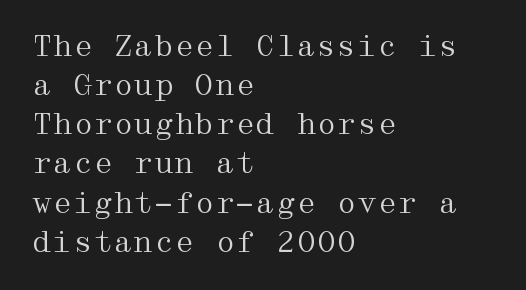
The image shows 29 px regular-weight, wide serif type, upright; set left-aligned, normal line spacing (1.35x), normal letter spacing, not underlined; medium stroke contrast and a medium x-height.
